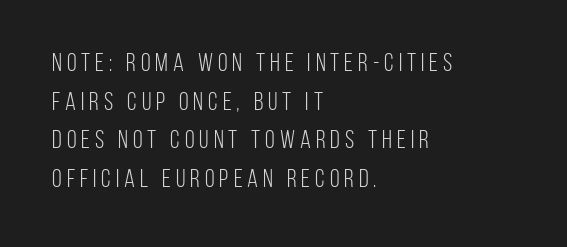
The passage shown is not underscored anywhere. Someone cranked the tracking dial way up on this one. Is the block centered? No — it sits flush against the left margin. Does the leading feel generous? No, just average.
